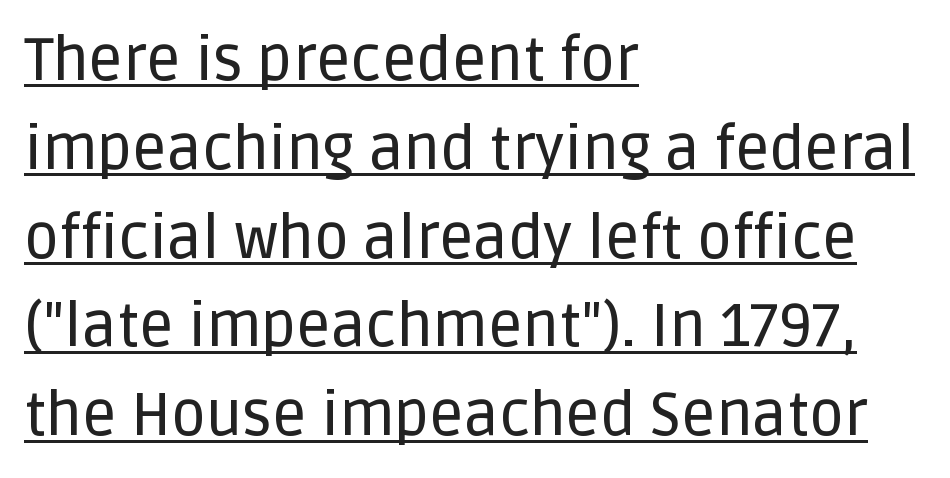
{"serif": "no", "italic": "no", "width": "normal", "stroke_contrast": "low", "x_height": "large", "monospaced": "no", "underline": "yes", "align": "left", "line_spacing": "normal", "line_spacing_ratio": 1.48, "letter_spacing": "normal", "letter_spacing_em": 0.0, "glyph_px": 60}
